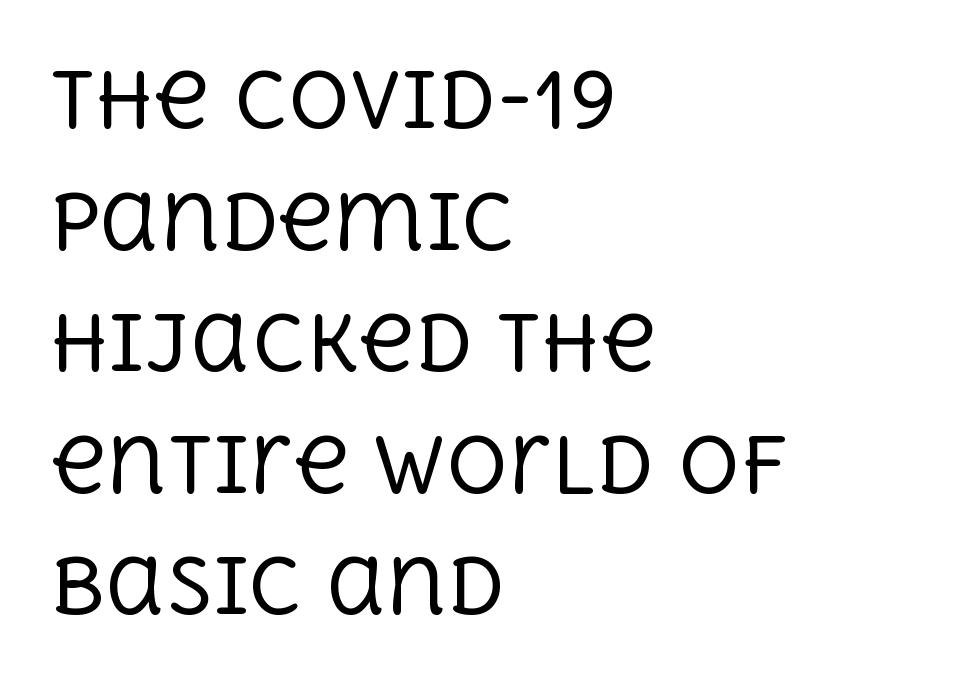
Q: Is the text bold? A: No.
Q: Is the text italic (slanted)? A: No, it is upright.
Q: Is the typeface a serif or a sans-serif typeface? A: Serif.
Q: Is the text underlined? A: No.
Q: How is the paragraph aligned? A: Left-aligned.
Q: Is the spacing between letters normal or unusually wide? A: Normal.
Q: Is the spacing between lines tight, normal or loose? A: Normal.
Q: Width (condensed, normal, or wide)? A: Normal.
Q: x-height? A: Large.
Q: Monospaced? A: No.
